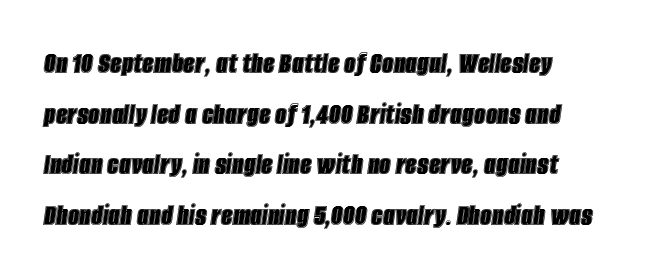
{"italic": "yes", "lean": "right", "slant_degrees": 8, "width": "condensed", "x_height": "large", "monospaced": "no", "underline": "no", "line_spacing": "normal", "line_spacing_ratio": 1.58, "letter_spacing": "normal", "letter_spacing_em": 0.0, "glyph_px": 32}
